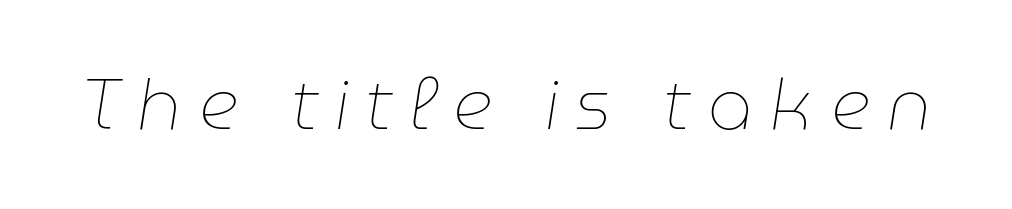
The image shows 70 px thin type, italic (leaning right); set unusually wide letter spacing (+0.24 em), not underlined; low stroke contrast and a medium x-height.
